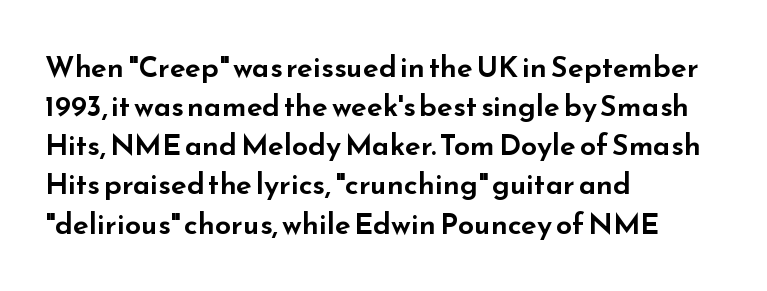
Look at the tracking — it's just the regular setting, nothing added. Rows of type keep a routine distance in the vertical direction. Just letters on the line, the space beneath them empty. The type sits square on the baseline with zero lean. The compositor pushed each line to the left boundary.
